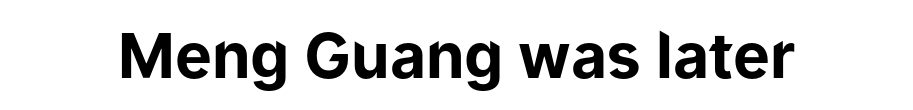
Q: Is the text bold? A: Yes.
Q: Is the text italic (slanted)? A: No, it is upright.
Q: Is the typeface a serif or a sans-serif typeface? A: Sans-serif.
Q: Is the text underlined? A: No.
Q: Is the spacing between letters normal or unusually wide? A: Normal.
Q: Width (condensed, normal, or wide)? A: Normal.
Q: Stroke contrast? A: Low.
Q: x-height? A: Medium.
Q: Monospaced? A: No.
